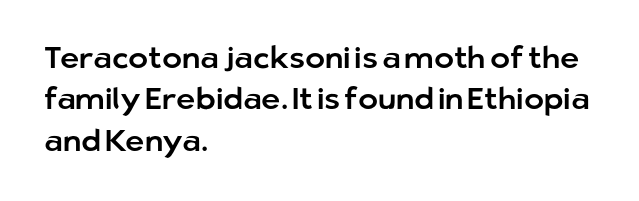
Posture: upright roman. The passage shown is typed in a proportional face where columns would drift. Standard letterfit; no display-style spreading of the glyphs. Glance below the letters and you will spot only blank space.
